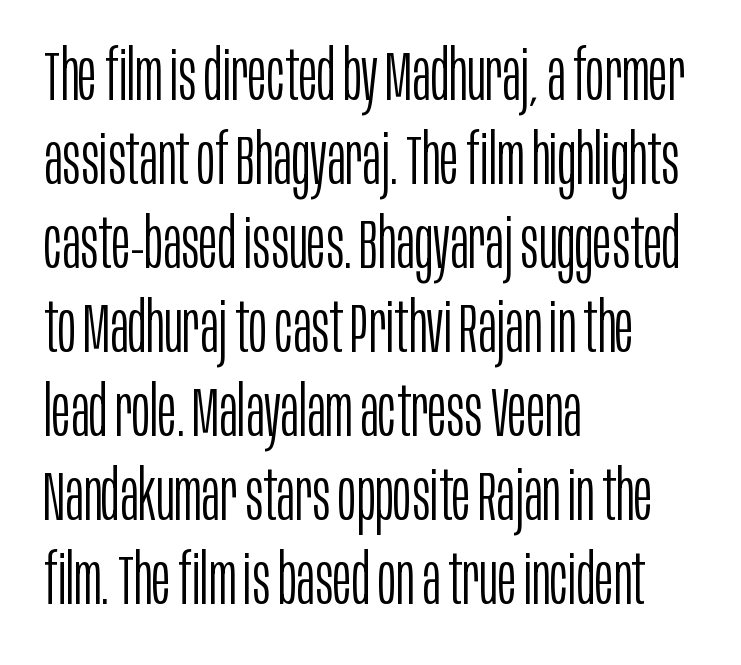
Nothing sits at the stroke ends, so this counts as sans-serif. The typeface has the unassuming heft of standard copy or less. When letters stand straight like this, we call the style roman or upright. You could not count columns in this text — the font is proportionally spaced. The gap between lines stays unmarked.
